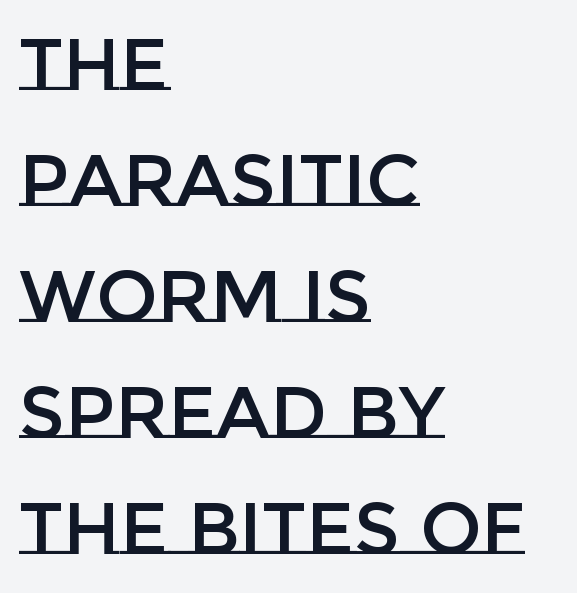
{"italic": "no", "width": "normal", "stroke_contrast": "low", "x_height": "large", "monospaced": "no", "underline": "no", "align": "left", "line_spacing": "normal", "line_spacing_ratio": 1.59, "letter_spacing": "normal", "letter_spacing_em": 0.0, "glyph_px": 73}
